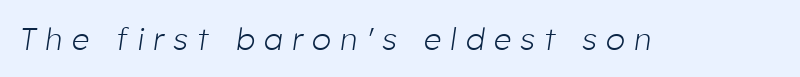
{"italic": "yes", "lean": "right", "slant_degrees": 8, "bold": "no", "weight": "light", "width": "normal", "stroke_contrast": "low", "x_height": "medium", "monospaced": "no", "underline": "no", "letter_spacing": "wide", "letter_spacing_em": 0.3, "glyph_px": 31}
